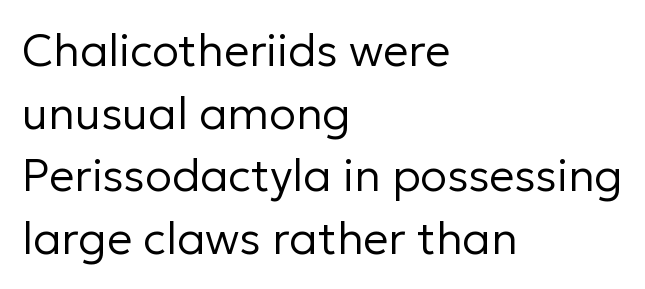
{"serif": "no", "italic": "no", "bold": "no", "weight": "regular", "width": "normal", "stroke_contrast": "low", "x_height": "medium", "monospaced": "no", "underline": "no", "align": "left", "line_spacing": "normal", "line_spacing_ratio": 1.39, "letter_spacing": "normal", "letter_spacing_em": 0.0, "glyph_px": 45}
